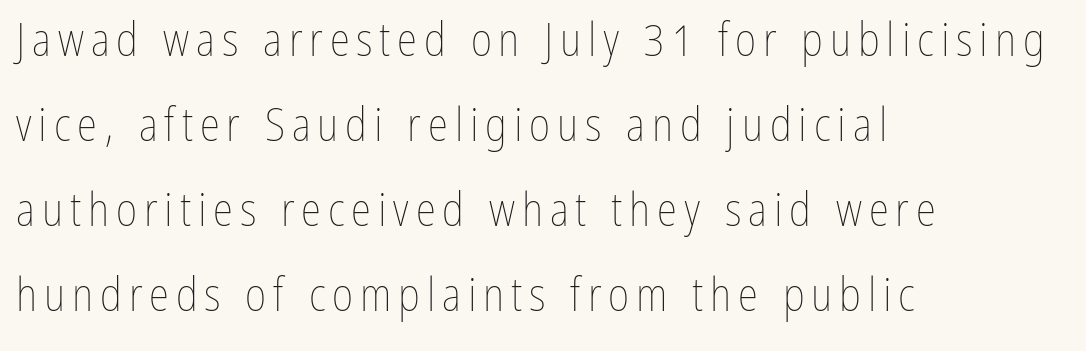
Q: Is the text bold? A: No.
Q: Is the text italic (slanted)? A: No, it is upright.
Q: Is the text underlined? A: No.
Q: How is the paragraph aligned? A: Left-aligned.
Q: Width (condensed, normal, or wide)? A: Condensed.
Q: Stroke contrast? A: Low.
Q: x-height? A: Medium.
Q: Monospaced? A: No.
